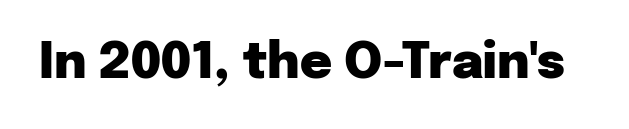
{"serif": "no", "italic": "no", "bold": "yes", "weight": "heavy", "width": "normal", "stroke_contrast": "low", "x_height": "medium", "monospaced": "no", "underline": "no", "letter_spacing": "normal", "letter_spacing_em": 0.0, "glyph_px": 49}
